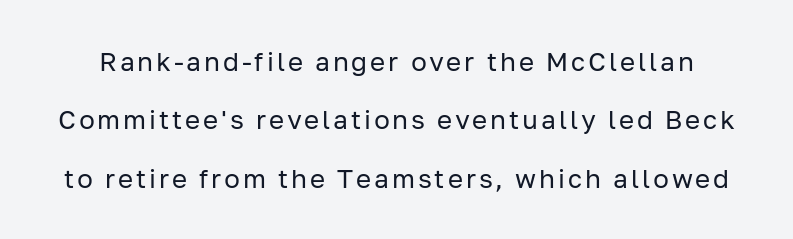
Q: Is the text bold? A: No.
Q: Is the text italic (slanted)? A: No, it is upright.
Q: Is the text underlined? A: No.
Q: Is the spacing between lines tight, normal or loose? A: Loose.
